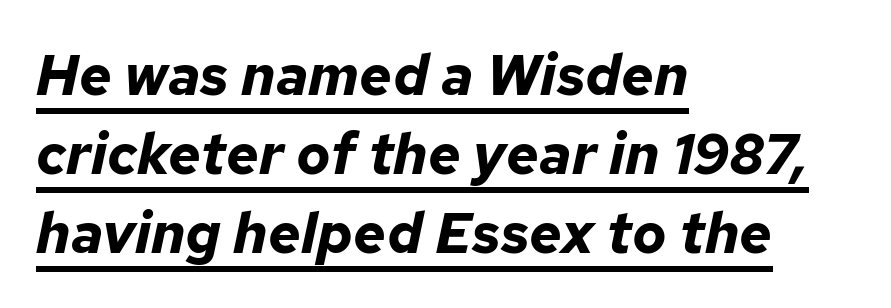
The image shows 57 px bold type, italic (leaning right); set left-aligned, normal line spacing (1.39x), normal letter spacing, underlined; low stroke contrast and a medium x-height.
